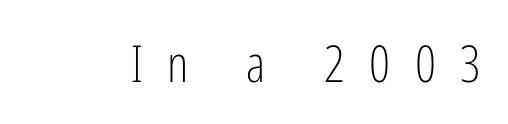
{"serif": "no", "italic": "no", "bold": "no", "weight": "light", "width": "condensed", "stroke_contrast": "low", "x_height": "medium", "monospaced": "no", "underline": "no", "letter_spacing": "wide", "letter_spacing_em": 0.48, "glyph_px": 51}
